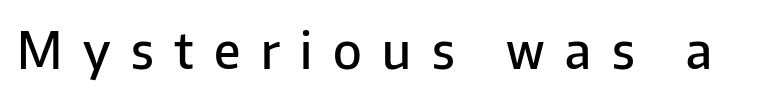
{"serif": "no", "italic": "no", "bold": "semi", "weight": "semibold", "width": "normal", "stroke_contrast": "low", "x_height": "medium", "monospaced": "no", "underline": "no", "letter_spacing": "wide", "letter_spacing_em": 0.41, "glyph_px": 50}
